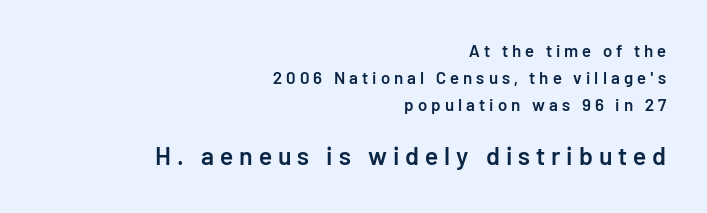
{"italic": "no", "bold": "semi", "underline": "no", "align": "right", "line_spacing": "normal", "line_spacing_ratio": 1.59, "letter_spacing": "wide", "letter_spacing_em": 0.24, "larger_block": "second", "size_ratio": 1.47, "glyph_px": 25}
